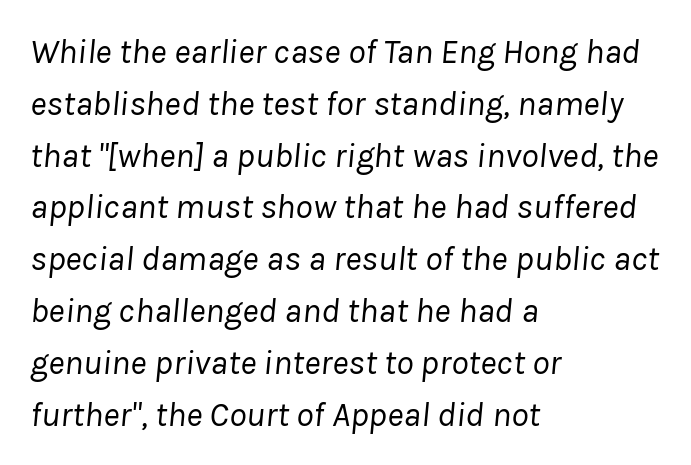
{"italic": "yes", "lean": "right", "slant_degrees": 8, "bold": "no", "weight": "regular", "width": "normal", "stroke_contrast": "low", "x_height": "medium", "monospaced": "no", "underline": "no", "align": "left", "line_spacing": "normal", "line_spacing_ratio": 1.48, "letter_spacing": "normal", "letter_spacing_em": 0.0, "glyph_px": 35}
